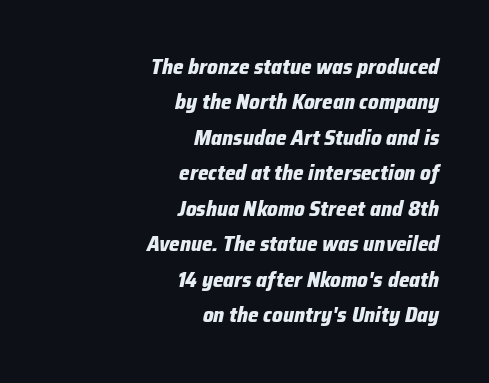
Words appear dense and cohesive because spacing is normal. Notice how the passage keeps a crisp vertical edge on the right only. Compared with an ordinary text face, these strokes are far heavier — a full bold. Interline gaps are of average width in this sample. Slanted lettering throughout. Clear beneath every line of the passage.
